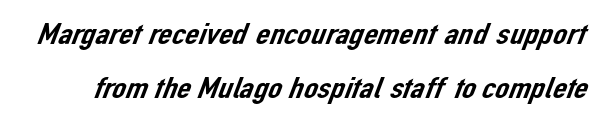
Q: Is the typeface a serif or a sans-serif typeface? A: Sans-serif.
Q: Is the text underlined? A: No.
Q: Is the spacing between letters normal or unusually wide? A: Normal.
Q: Width (condensed, normal, or wide)? A: Normal.
Q: Stroke contrast? A: Low.
Q: x-height? A: Medium.
Q: Monospaced? A: No.
